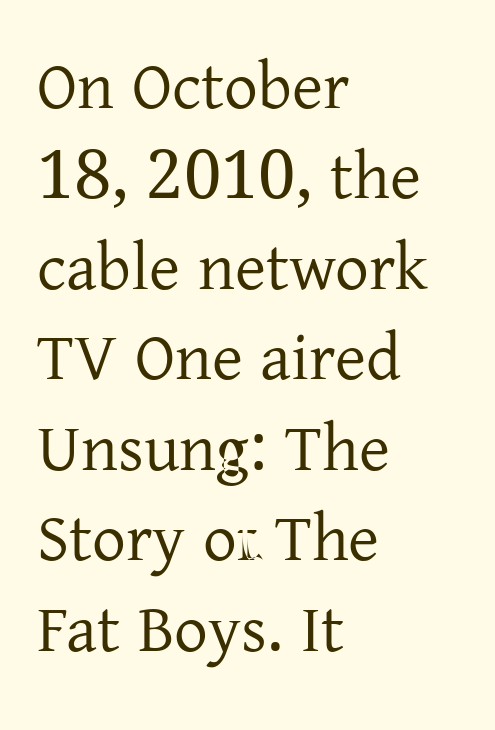
The image shows 67 px regular-weight serif type, upright; set left-aligned, normal line spacing (1.35x), normal letter spacing, not underlined; low stroke contrast and a medium x-height.
